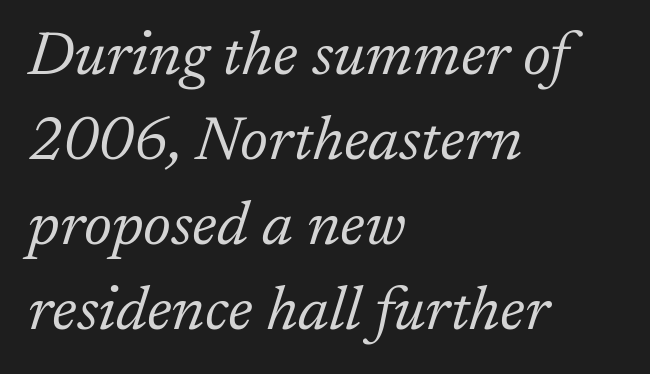
{"serif": "yes", "italic": "yes", "lean": "right", "slant_degrees": 17, "bold": "no", "weight": "light", "width": "normal", "stroke_contrast": "low", "x_height": "medium", "monospaced": "no", "underline": "no", "align": "left", "line_spacing": "normal", "line_spacing_ratio": 1.37, "letter_spacing": "normal", "letter_spacing_em": 0.0, "glyph_px": 62}
